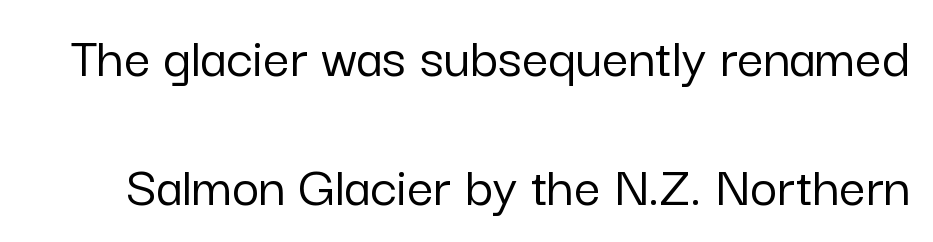
The image shows 59 px sans-serif type, upright; set loose line spacing (2.18x), normal letter spacing, not underlined; low stroke contrast and a medium x-height.
